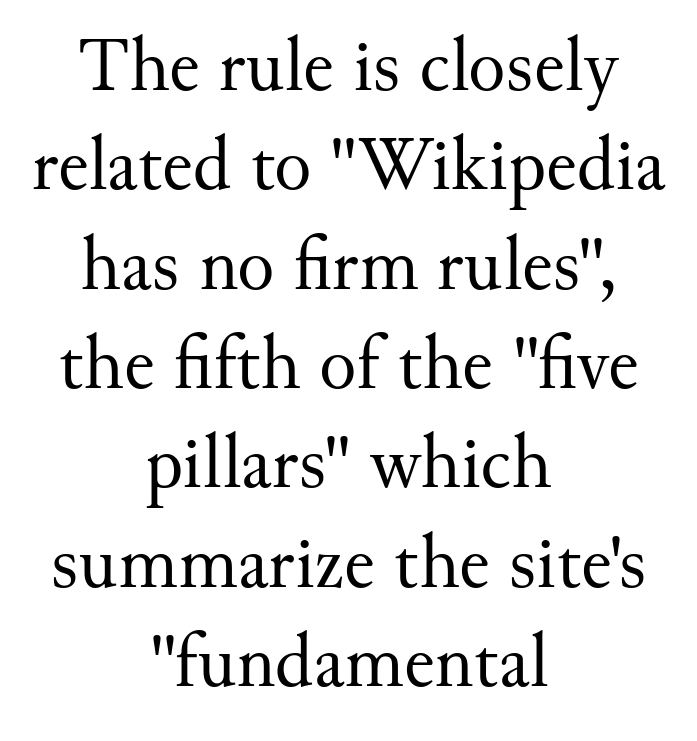
Q: Is the text bold? A: No.
Q: Is the text italic (slanted)? A: No, it is upright.
Q: Is the typeface a serif or a sans-serif typeface? A: Serif.
Q: Is the text underlined? A: No.
Q: How is the paragraph aligned? A: Centered.
Q: Is the spacing between letters normal or unusually wide? A: Normal.
Q: Is the spacing between lines tight, normal or loose? A: Normal.
Q: Width (condensed, normal, or wide)? A: Normal.
Q: Stroke contrast? A: Medium.
Q: x-height? A: Small.
Q: Monospaced? A: No.
